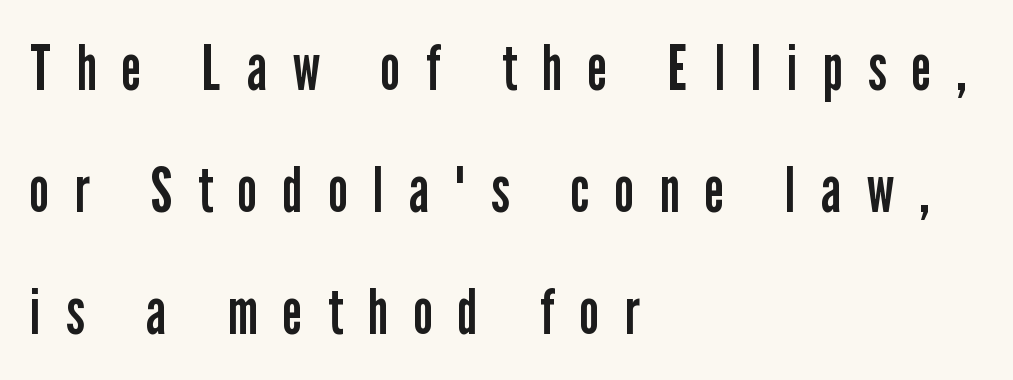
Q: Is the text bold? A: No.
Q: Is the text italic (slanted)? A: No, it is upright.
Q: Is the typeface a serif or a sans-serif typeface? A: Sans-serif.
Q: Is the text underlined? A: No.
Q: How is the paragraph aligned? A: Left-aligned.
Q: Is the spacing between letters normal or unusually wide? A: Unusually wide.
Q: Is the spacing between lines tight, normal or loose? A: Loose.
Q: Width (condensed, normal, or wide)? A: Condensed.
Q: Stroke contrast? A: Low.
Q: x-height? A: Medium.
Q: Monospaced? A: No.
